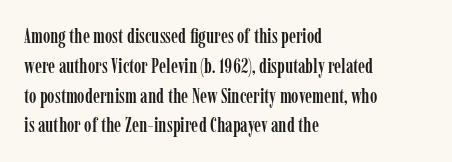
Q: Is the text italic (slanted)? A: No, it is upright.
Q: Is the text underlined? A: No.
Q: How is the paragraph aligned? A: Left-aligned.
Q: Is the spacing between letters normal or unusually wide? A: Normal.
Q: Is the spacing between lines tight, normal or loose? A: Normal.
